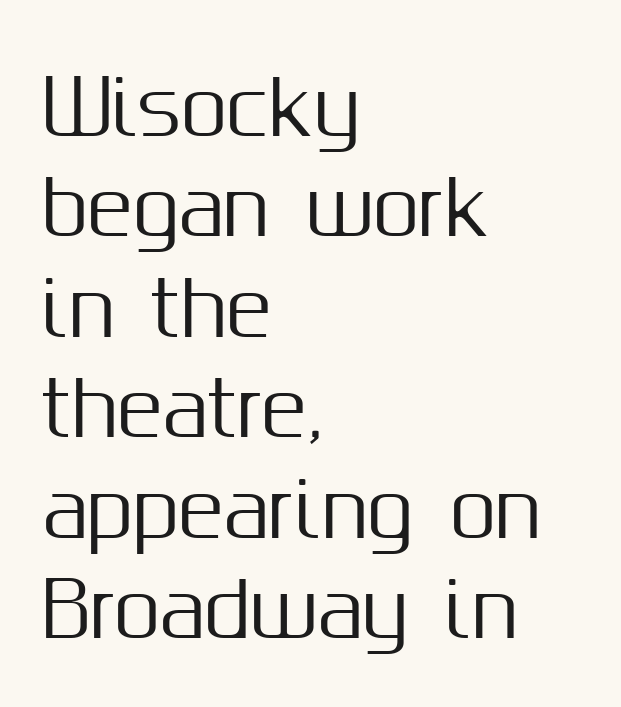
The image shows 75 px sans-serif type, upright; set left-aligned, normal line spacing (1.34x), normal letter spacing, not underlined; medium stroke contrast and a medium x-height.
